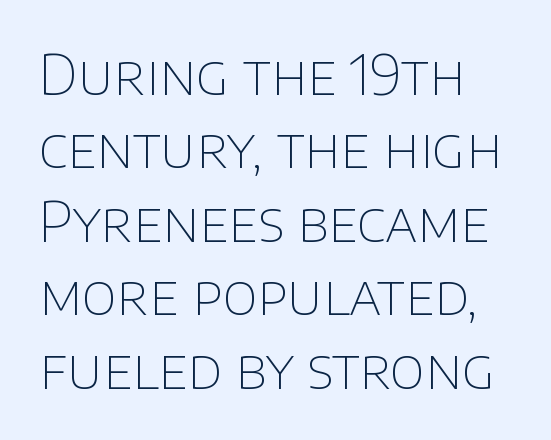
Vertical strokes here are truly vertical. Look at the bottom of the vertical strokes: they stop flat, with no serifs. The space beneath each line is pristine and unruled. A light-to-regular cut is what we see here. Notice how descenders clear the ascenders below comfortably — that's standard leading. These lines are rendered in a variable-pitch font.
